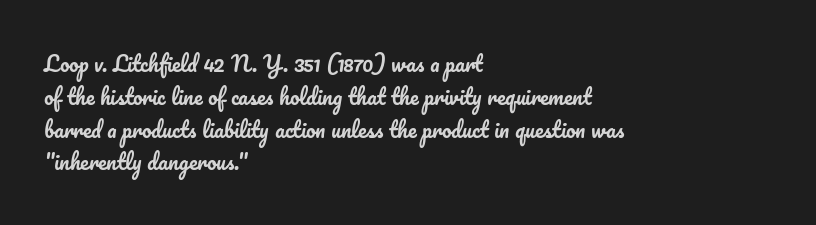
The image shows 21 px text type; set left-aligned, normal line spacing (1.56x), normal letter spacing, not underlined.
